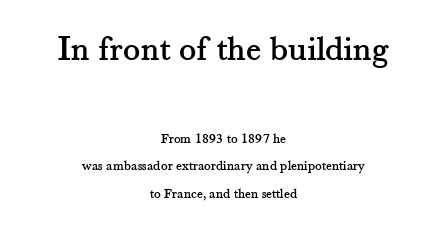
Varying glyph widths throughout — classic text-font behaviour. No italicization has been applied; the sample stays upright. Size hierarchy here favors the leading block over the trailing one. The setting favours the middle, as headings and verse often do. The passage shown stacks its lines with a broad gap. No extra tracking has been applied to these lines.
